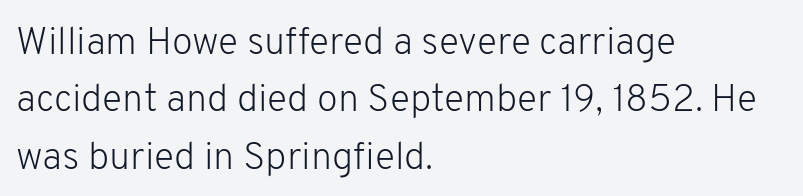
{"serif": "no", "italic": "no", "bold": "no", "weight": "light", "width": "normal", "stroke_contrast": "low", "x_height": "medium", "monospaced": "no", "underline": "no", "align": "left", "line_spacing": "normal", "line_spacing_ratio": 1.51, "letter_spacing": "normal", "letter_spacing_em": 0.0, "glyph_px": 38}
